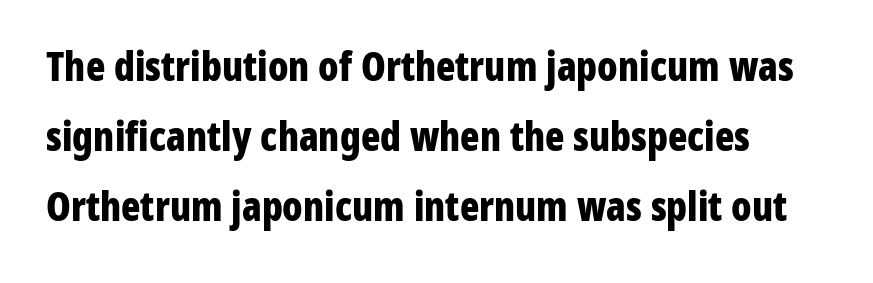
The image shows 40 px bold, condensed sans-serif type, upright; set line spacing 1.75x, normal letter spacing, not underlined; low stroke contrast and a medium x-height.
